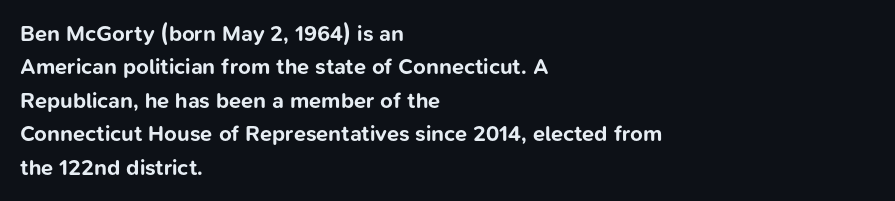
The strip under each line holds only bare page. Between one letter and the next there's only the usual sliver of space. Is there any slant? The stems are plumb. Plenty of ink on the page — the face is bold. Leading matches the norm, producing a regular column.
